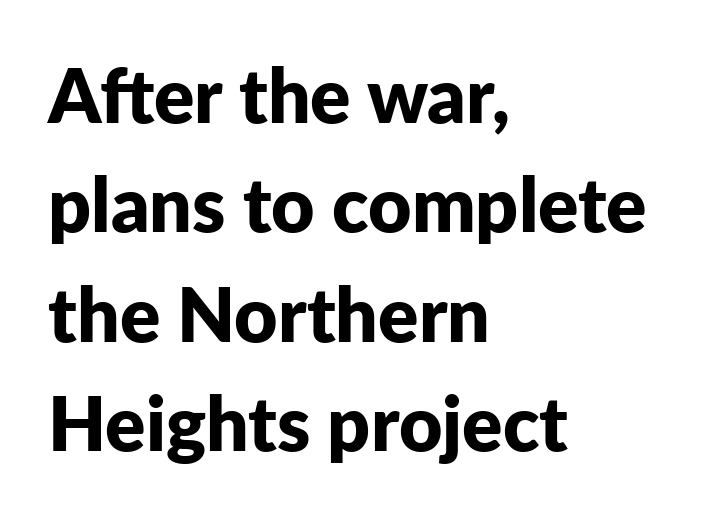
Is this a fixed-width face? No — the glyphs have proportional, varying widths. This is heavy type, rendered in bold. Summary of vertical rhythm: regular, with standard interline spacing. In CSS terms this would be text-align: left. Do the letters lean? They stand straight. Underlining? Definitely not there.
